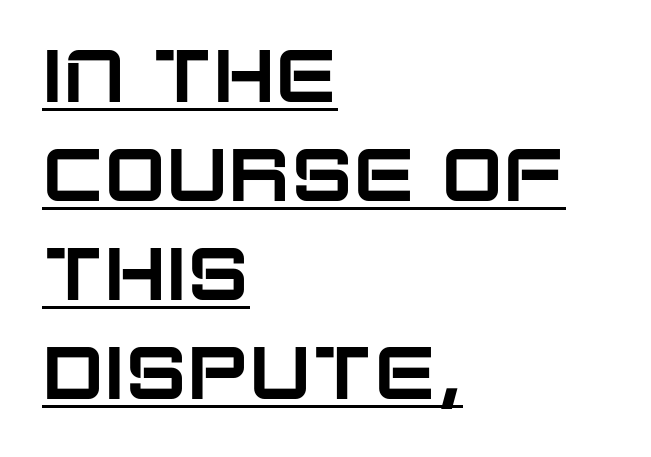
{"serif": "no", "italic": "no", "width": "normal", "stroke_contrast": "low", "x_height": "large", "monospaced": "no", "underline": "yes", "align": "left", "line_spacing": "normal", "line_spacing_ratio": 1.34, "letter_spacing": "normal", "letter_spacing_em": 0.0, "glyph_px": 74}
